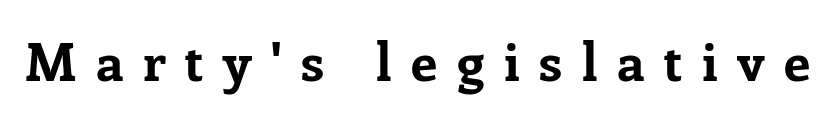
The image shows 53 px bold serif type, upright; set unusually wide letter spacing (+0.37 em), not underlined; low stroke contrast and a medium x-height.
